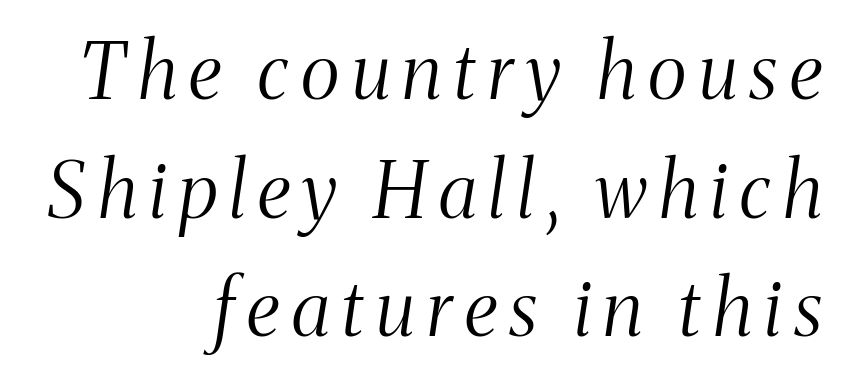
{"serif": "yes", "italic": "yes", "lean": "right", "slant_degrees": 8, "bold": "no", "weight": "light", "width": "condensed", "stroke_contrast": "medium", "x_height": "medium", "monospaced": "no", "underline": "no", "align": "right", "line_spacing": "normal", "line_spacing_ratio": 1.54, "glyph_px": 77}
